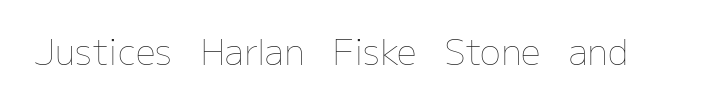
{"italic": "no", "bold": "no", "weight": "thin", "width": "normal", "stroke_contrast": "low", "x_height": "medium", "monospaced": "no", "underline": "no", "letter_spacing": "normal", "letter_spacing_em": 0.0, "glyph_px": 35}
